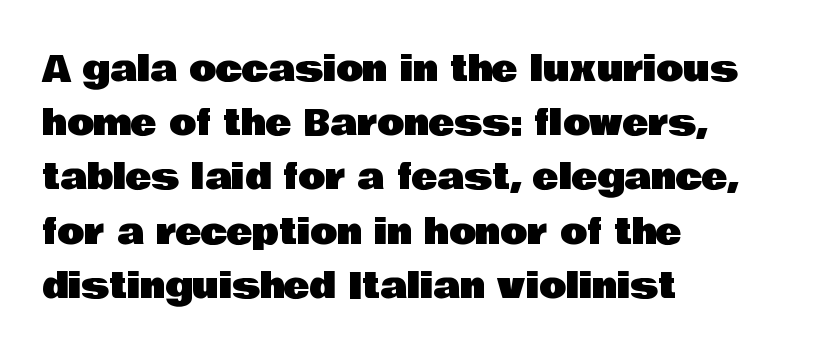
This is the regular roman posture of the typeface. In terms of letterform style, serifs are entirely absent. Does extra space separate the letters? No, they use regular spacing. A classic flush-left, rag-right setting is used for this passage. Spacing verdict: proportional, widths tailored to each character. Baseline-to-baseline distance is the conventional proportion of letter height.
